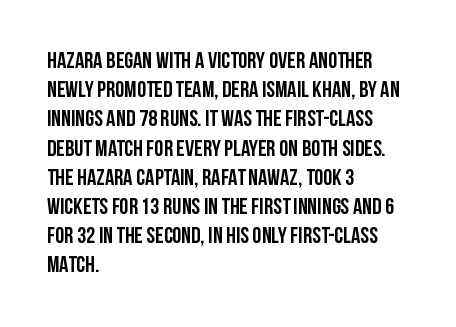
{"italic": "no", "underline": "no", "align": "left", "line_spacing": "normal", "line_spacing_ratio": 1.27, "letter_spacing": "normal", "letter_spacing_em": 0.0, "glyph_px": 23}
